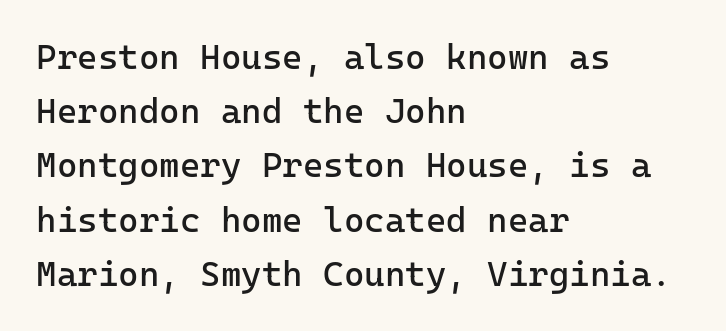
Q: Is the text bold? A: No.
Q: Is the text italic (slanted)? A: No, it is upright.
Q: Is the typeface a serif or a sans-serif typeface? A: Sans-serif.
Q: Is the text underlined? A: No.
Q: How is the paragraph aligned? A: Left-aligned.
Q: Is the spacing between letters normal or unusually wide? A: Normal.
Q: Is the spacing between lines tight, normal or loose? A: Normal.
Q: Width (condensed, normal, or wide)? A: Normal.
Q: Stroke contrast? A: Low.
Q: x-height? A: Medium.
Q: Monospaced? A: Yes.
